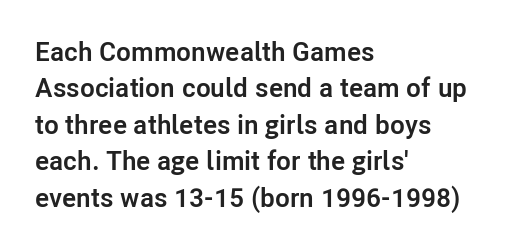
{"italic": "no", "bold": "yes", "underline": "no", "align": "left", "line_spacing": "normal", "line_spacing_ratio": 1.35, "letter_spacing": "normal", "letter_spacing_em": 0.0, "glyph_px": 27}
